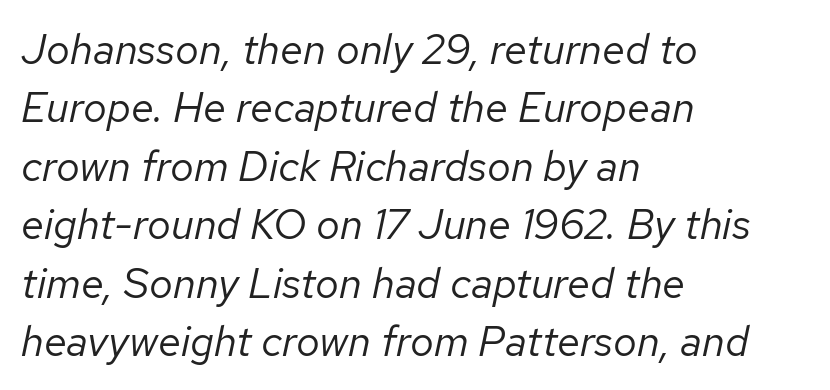
Q: Is the text bold? A: No.
Q: Is the text italic (slanted)? A: Yes, it leans right by about 12 degrees.
Q: Is the text underlined? A: No.
Q: How is the paragraph aligned? A: Left-aligned.
Q: Is the spacing between letters normal or unusually wide? A: Normal.
Q: Is the spacing between lines tight, normal or loose? A: Normal.
Q: Width (condensed, normal, or wide)? A: Normal.
Q: Stroke contrast? A: Low.
Q: x-height? A: Medium.
Q: Monospaced? A: No.
